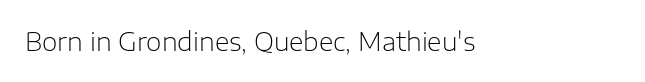
The image shows 25 px text type, upright; set normal letter spacing, not underlined.
